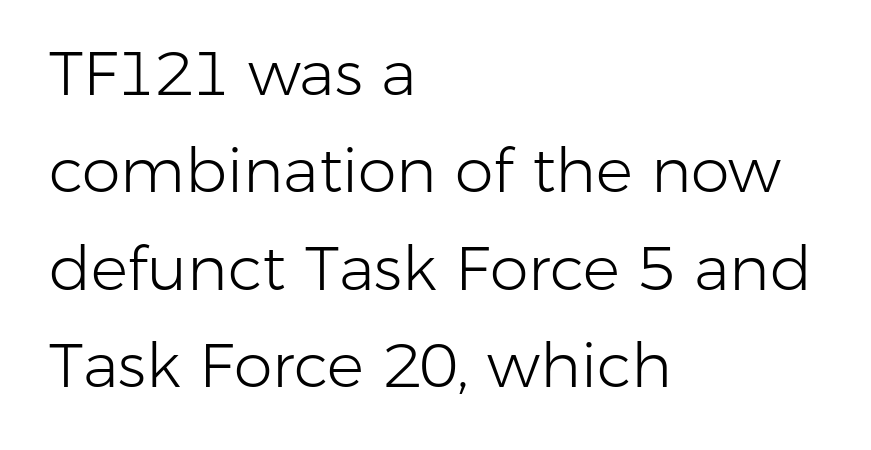
Q: Is the text bold? A: No.
Q: Is the text italic (slanted)? A: No, it is upright.
Q: Is the typeface a serif or a sans-serif typeface? A: Sans-serif.
Q: Is the text underlined? A: No.
Q: How is the paragraph aligned? A: Left-aligned.
Q: Is the spacing between letters normal or unusually wide? A: Normal.
Q: Is the spacing between lines tight, normal or loose? A: Normal.
Q: Width (condensed, normal, or wide)? A: Normal.
Q: Stroke contrast? A: Low.
Q: x-height? A: Medium.
Q: Monospaced? A: No.
